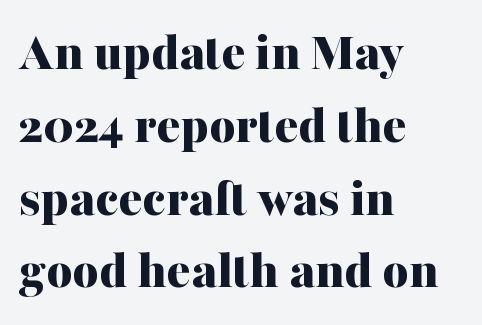
Q: Is the text bold? A: Yes.
Q: Is the text italic (slanted)? A: No, it is upright.
Q: Is the typeface a serif or a sans-serif typeface? A: Serif.
Q: Is the text underlined? A: No.
Q: How is the paragraph aligned? A: Left-aligned.
Q: Is the spacing between letters normal or unusually wide? A: Normal.
Q: Is the spacing between lines tight, normal or loose? A: Normal.
Q: Width (condensed, normal, or wide)? A: Normal.
Q: Stroke contrast? A: Medium.
Q: x-height? A: Medium.
Q: Monospaced? A: No.
